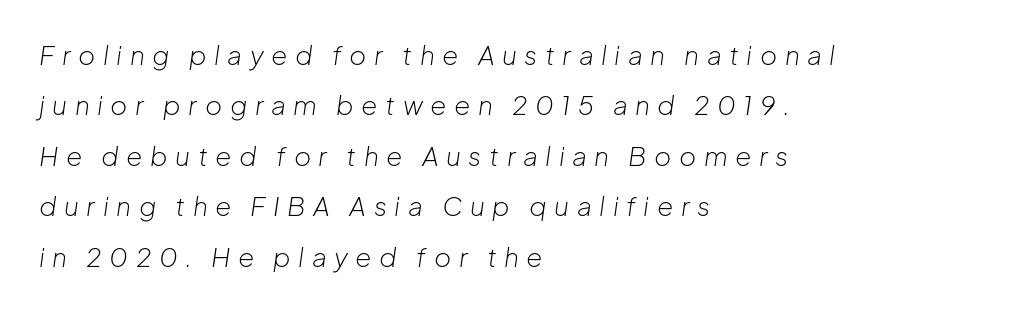
The image shows 26 px text type, italic (leaning right); set left-aligned, loose line spacing (1.94x), unusually wide letter spacing (+0.29 em), not underlined.
